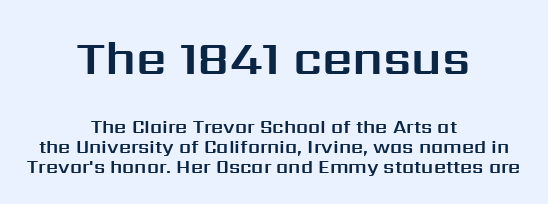
Q: Is the text italic (slanted)? A: No, it is upright.
Q: Is the typeface a serif or a sans-serif typeface? A: Sans-serif.
Q: Is the text underlined? A: No.
Q: How is the paragraph aligned? A: Centered.
Q: Is the spacing between letters normal or unusually wide? A: Normal.
Q: Is the spacing between lines tight, normal or loose? A: Tight.
Q: Which block of text is set in a larger size, the first (top) or the second (bottom)? A: The first (top) one.
Q: Width (condensed, normal, or wide)? A: Normal.
Q: Stroke contrast? A: Medium.
Q: x-height? A: Medium.
Q: Monospaced? A: No.
